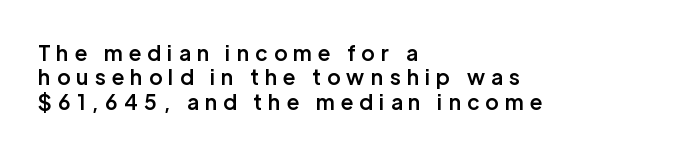
Q: Is the text bold? A: Semi-bold.
Q: Is the text italic (slanted)? A: No, it is upright.
Q: Is the text underlined? A: No.
Q: How is the paragraph aligned? A: Left-aligned.
Q: Is the spacing between letters normal or unusually wide? A: Unusually wide.
